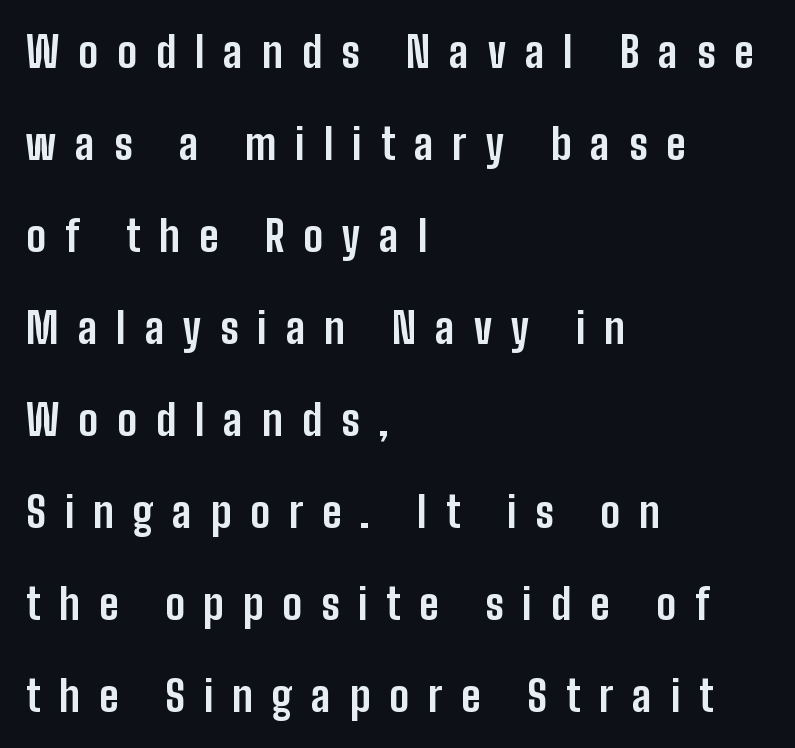
This is roman type, the default non-slanted kind. The face used here is rendered with a markedly widened letterfit. Clear beneath every line of the passage. I'd call this a sans setting — the letters go barefoot. This sample is left-justified, so line endings fall wherever the words run out.
